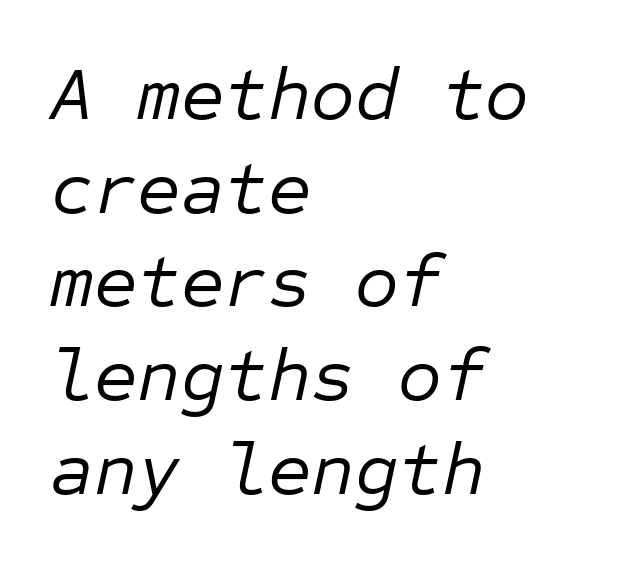
Here the designer chose a console-style face with uniform glyph widths. What stands out about the letter spacing? Nothing — it is the standard amount. Weight: in the light-to-regular range. Where is the straight margin? On the left.
